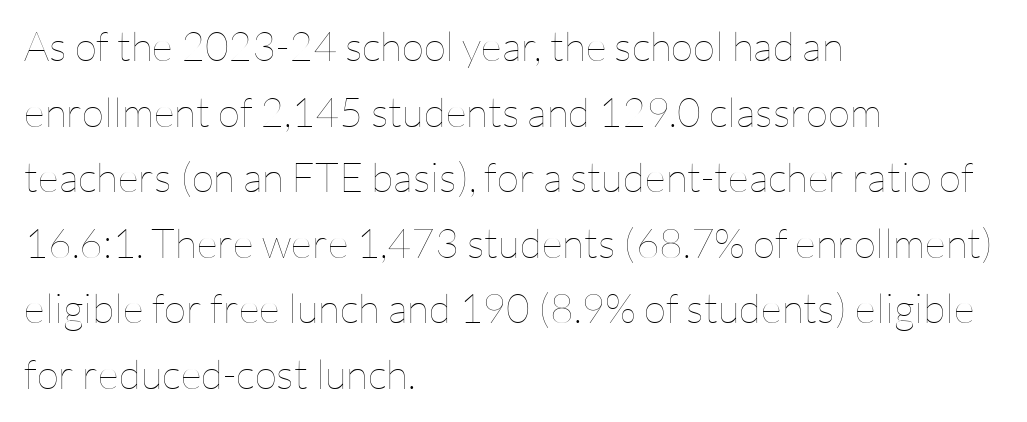
The image shows 41 px thin type, upright; set left-aligned, normal line spacing (1.6x), normal letter spacing, not underlined; low stroke contrast and a medium x-height.
